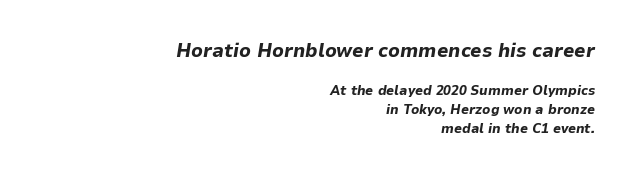
Q: Is the text bold? A: Yes.
Q: Is the text italic (slanted)? A: Yes, it leans right by about 9 degrees.
Q: Is the text underlined? A: No.
Q: How is the paragraph aligned? A: Right-aligned.
Q: Is the spacing between letters normal or unusually wide? A: Normal.
Q: Is the spacing between lines tight, normal or loose? A: Normal.
Q: Which block of text is set in a larger size, the first (top) or the second (bottom)? A: The first (top) one.
